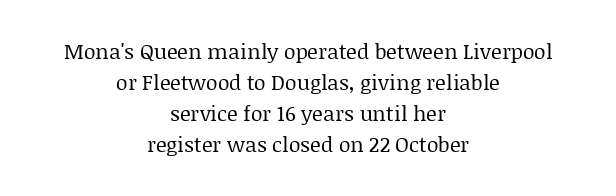
Q: Is the text bold? A: No.
Q: Is the text italic (slanted)? A: No, it is upright.
Q: Is the text underlined? A: No.
Q: How is the paragraph aligned? A: Centered.
Q: Is the spacing between letters normal or unusually wide? A: Normal.
Q: Is the spacing between lines tight, normal or loose? A: Normal.
